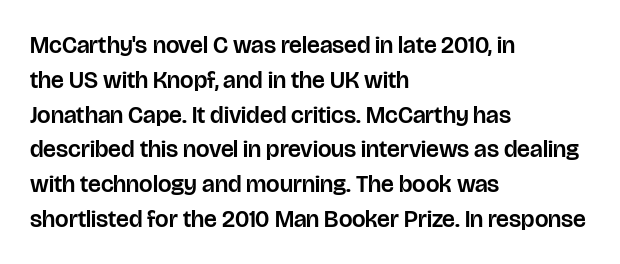
{"italic": "no", "underline": "no", "align": "left", "line_spacing": "normal", "line_spacing_ratio": 1.45, "letter_spacing": "normal", "letter_spacing_em": 0.0, "glyph_px": 24}
